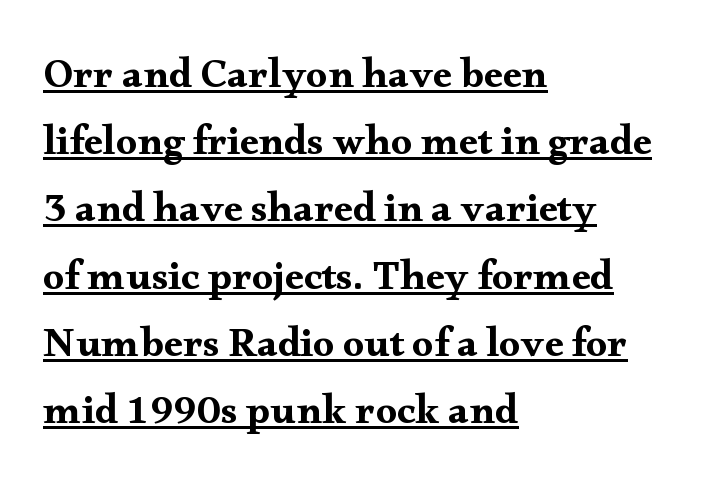
Q: Is the text italic (slanted)? A: No, it is upright.
Q: Is the typeface a serif or a sans-serif typeface? A: Serif.
Q: Is the text underlined? A: Yes.
Q: How is the paragraph aligned? A: Left-aligned.
Q: Is the spacing between letters normal or unusually wide? A: Normal.
Q: Is the spacing between lines tight, normal or loose? A: Normal.
Q: Width (condensed, normal, or wide)? A: Wide.
Q: Stroke contrast? A: Medium.
Q: x-height? A: Small.
Q: Monospaced? A: No.
